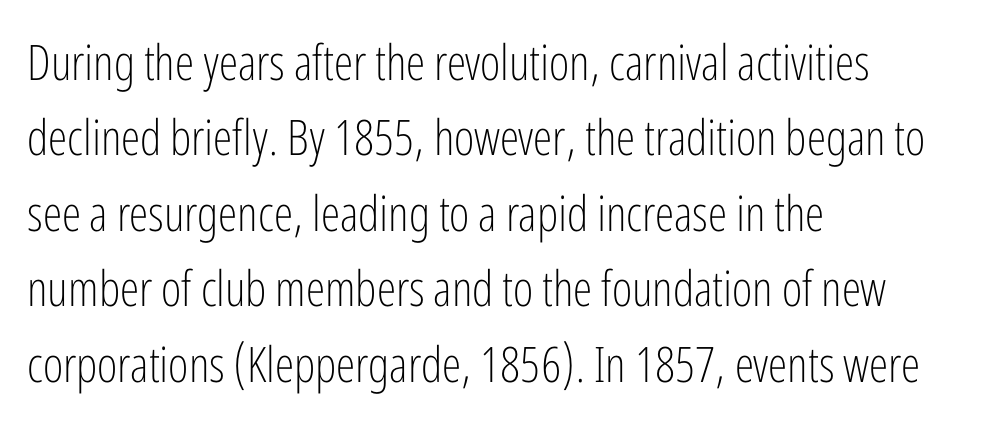
Q: Is the text bold? A: No.
Q: Is the text italic (slanted)? A: No, it is upright.
Q: Is the typeface a serif or a sans-serif typeface? A: Sans-serif.
Q: Is the text underlined? A: No.
Q: How is the paragraph aligned? A: Left-aligned.
Q: Is the spacing between letters normal or unusually wide? A: Normal.
Q: Is the spacing between lines tight, normal or loose? A: Normal.
Q: Width (condensed, normal, or wide)? A: Condensed.
Q: Stroke contrast? A: Low.
Q: x-height? A: Medium.
Q: Monospaced? A: No.
